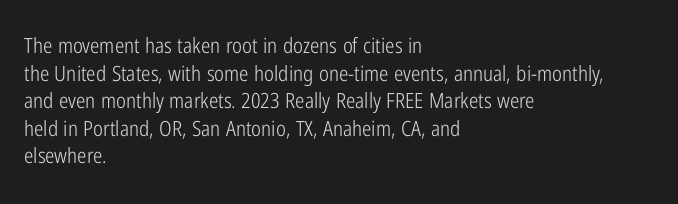
Teacher's note: observe the even left margin — that is flush-left alignment. The line texture is even and compact thanks to regular tracking. The lettering stays uniformly vertical, giving the passage a roman look. The baseline area is clear.
